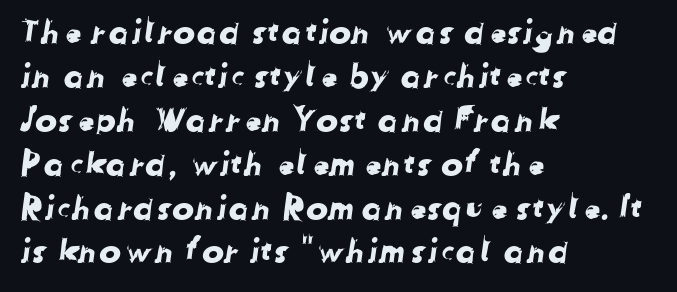
Q: Is the typeface a serif or a sans-serif typeface? A: Sans-serif.
Q: Is the text underlined? A: No.
Q: How is the paragraph aligned? A: Left-aligned.
Q: Is the spacing between letters normal or unusually wide? A: Normal.
Q: Is the spacing between lines tight, normal or loose? A: Normal.
Q: Width (condensed, normal, or wide)? A: Normal.
Q: Stroke contrast? A: Low.
Q: x-height? A: Medium.
Q: Monospaced? A: No.
